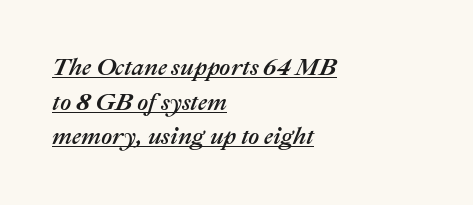
The image shows 24 px text type, italic (leaning right); set left-aligned, normal line spacing (1.44x), normal letter spacing, underlined.
